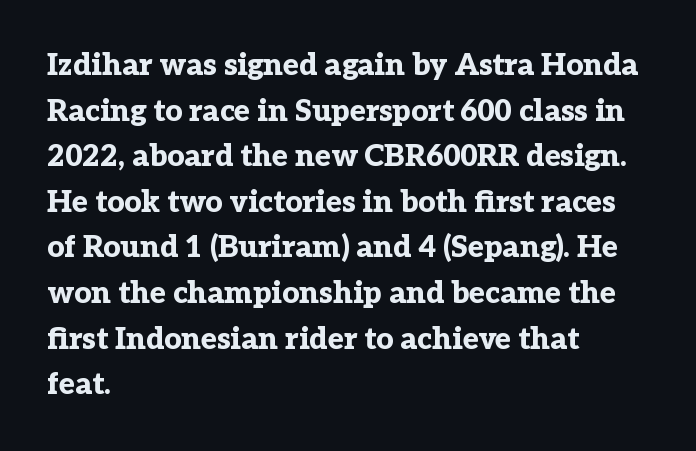
Q: Is the text bold? A: Yes.
Q: Is the text italic (slanted)? A: No, it is upright.
Q: Is the typeface a serif or a sans-serif typeface? A: Serif.
Q: Is the text underlined? A: No.
Q: How is the paragraph aligned? A: Left-aligned.
Q: Is the spacing between letters normal or unusually wide? A: Normal.
Q: Is the spacing between lines tight, normal or loose? A: Normal.
Q: Width (condensed, normal, or wide)? A: Normal.
Q: Stroke contrast? A: Low.
Q: x-height? A: Medium.
Q: Monospaced? A: No.
